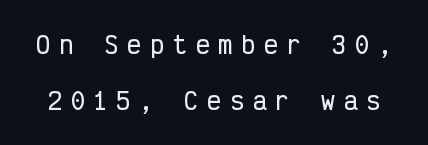
{"italic": "no", "underline": "no", "line_spacing": "loose", "line_spacing_ratio": 2.44, "letter_spacing": "wide", "letter_spacing_em": 0.39, "glyph_px": 23}
